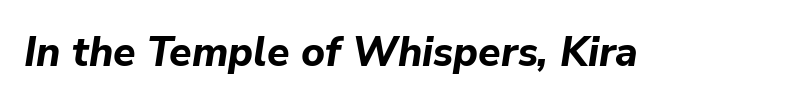
{"italic": "yes", "lean": "right", "slant_degrees": 9, "bold": "yes", "weight": "bold", "width": "normal", "stroke_contrast": "low", "x_height": "medium", "monospaced": "no", "underline": "no", "letter_spacing": "normal", "letter_spacing_em": 0.0, "glyph_px": 41}
